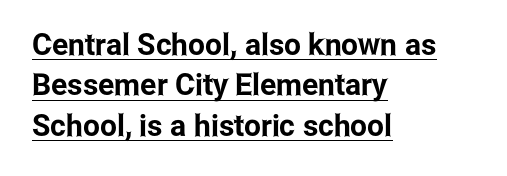
The words here are underlined. A typesetter would mark this as roman, not italic. The designer left line spacing at the default. Think of a printed novel: that variable character pitch is what you see here. Where is the straight margin? On the left. The horizontal fit of the characters is conventional and even.
